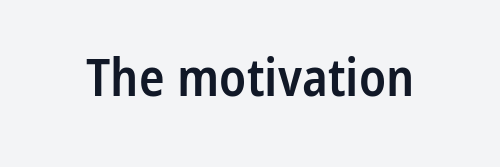
The image shows 53 px semibold, condensed sans-serif type, upright; set normal letter spacing, not underlined; low stroke contrast and a medium x-height.
